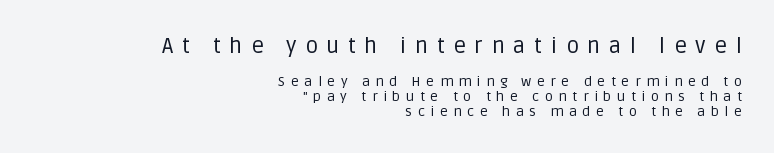
The image shows 22 px text type, upright; set right-aligned, tight line spacing (1.06x), unusually wide letter spacing (+0.39 em), not underlined; the first (top) block is 1.57x larger.
